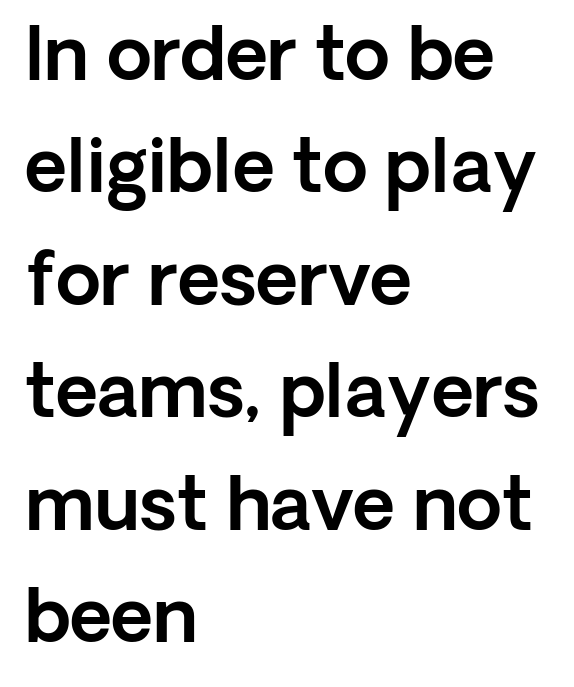
Q: Is the text italic (slanted)? A: No, it is upright.
Q: Is the typeface a serif or a sans-serif typeface? A: Sans-serif.
Q: Is the text underlined? A: No.
Q: How is the paragraph aligned? A: Left-aligned.
Q: Is the spacing between letters normal or unusually wide? A: Normal.
Q: Is the spacing between lines tight, normal or loose? A: Normal.
Q: Width (condensed, normal, or wide)? A: Normal.
Q: x-height? A: Medium.
Q: Monospaced? A: No.
